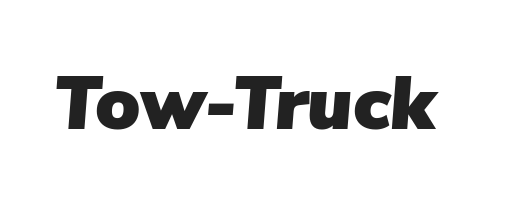
The gaps between neighbouring characters are ordinary and unremarkable. The axis of the letterforms is tilted away from vertical. The letters advance in unequal steps, a hallmark of proportional type. The area under the type is left untouched.
